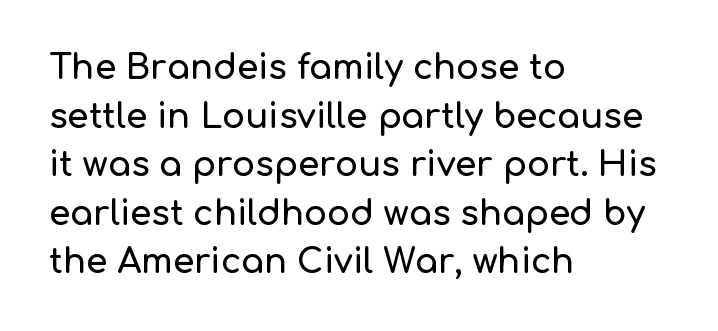
The type sits square on the baseline with zero lean. Reading down the column, the eye jumps a familiar distance to each next line. What kind of face is this? One without serifs — a sans. A classic flush-left, rag-right setting is used for this passage.
